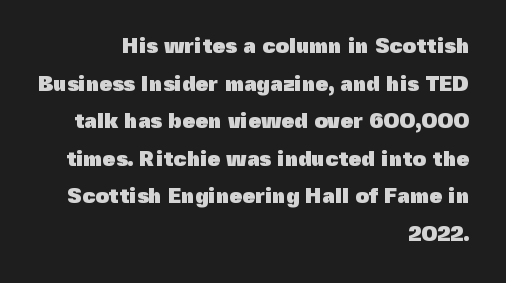
Q: Is the text bold? A: Yes.
Q: Is the text italic (slanted)? A: No, it is upright.
Q: Is the text underlined? A: No.
Q: How is the paragraph aligned? A: Right-aligned.
Q: Is the spacing between letters normal or unusually wide? A: Normal.
